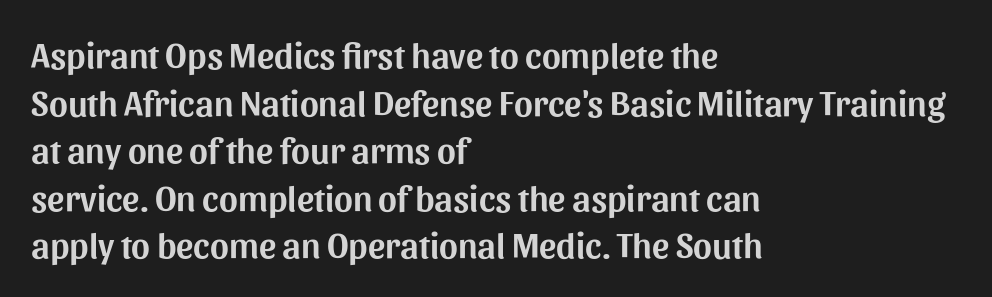
The image shows 36 px sans-serif type, upright; set left-aligned, normal line spacing (1.32x), normal letter spacing, not underlined; medium stroke contrast and a medium x-height.
